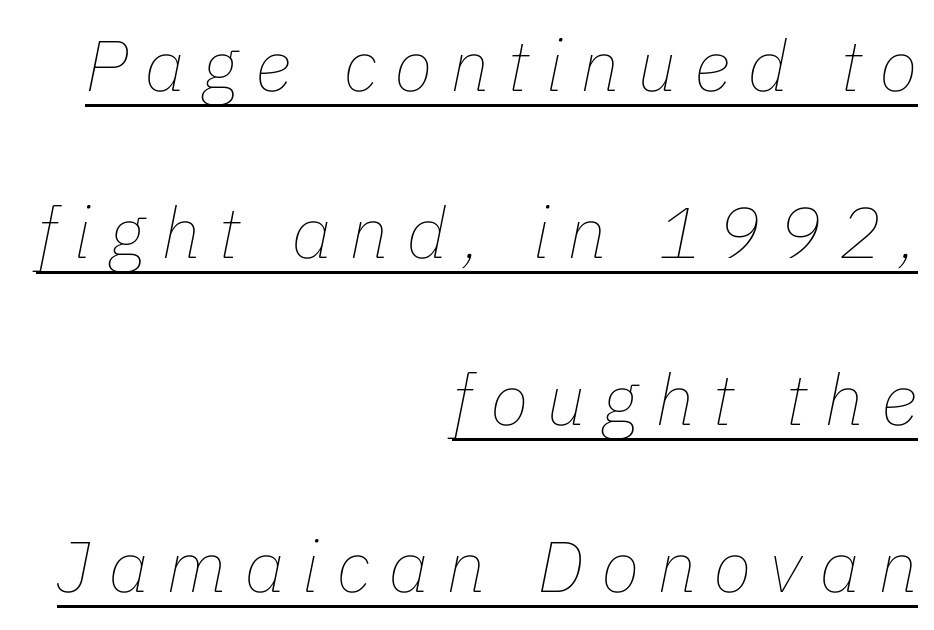
If you drew a ruler down the right edge, every line would touch it. This sample has the flowing, uneven cadence of proportional lettering. Emphasis-style slanted type is in use. Weight: regular or lighter.
